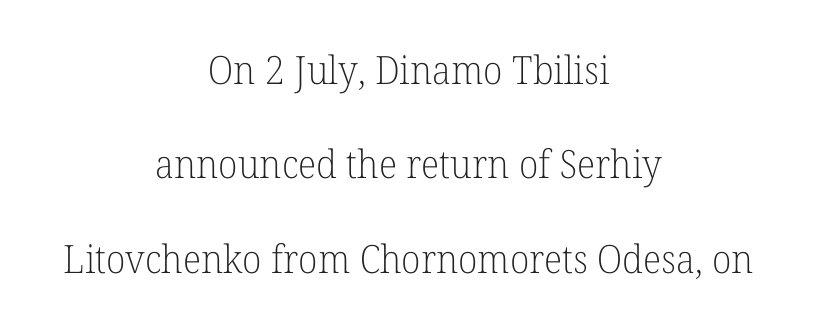
Whoever set this chose breathing room over compactness in the vertical rhythm. The characters are drawn with everyday or finer stroke widths. No italicization has been applied; the sample stays upright. The glyphs are unaccompanied by any horizontal stroke below them. The rendering uses natural spacing where letterforms have individual widths. Line starts and ends both wander, symmetrically.
